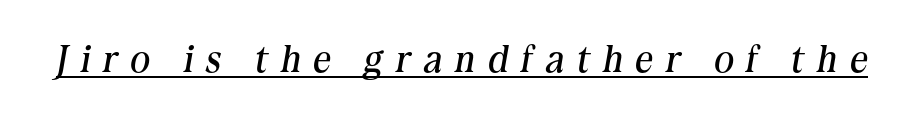
Yep, that's italic — everything's leaning. These lines are composed in type with serifs. Characters follow at a spacing far wider than the type designer built in. Beneath each row of characters lies a ruled line. Spacing verdict: proportional, widths tailored to each character.
